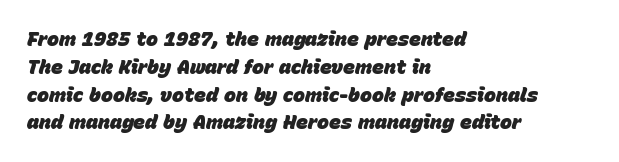
The image shows 20 px bold type, italic (leaning right); set left-aligned, normal line spacing (1.39x), normal letter spacing, not underlined.
